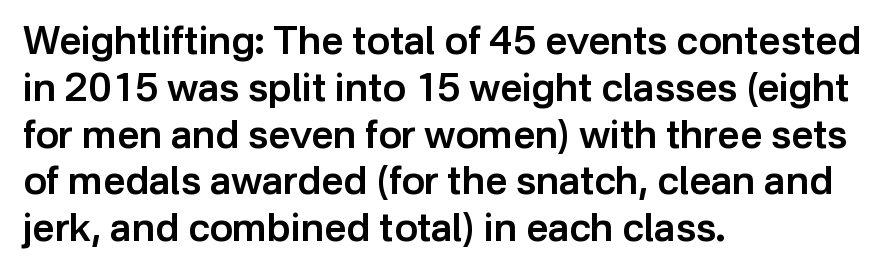
Short note: letters normally spaced. You could not count columns in this text — the font is proportionally spaced. The string is rendered with underlining switched off. Weight: semibold (demi). Tall strokes in this sample are plumb rather than angled.
